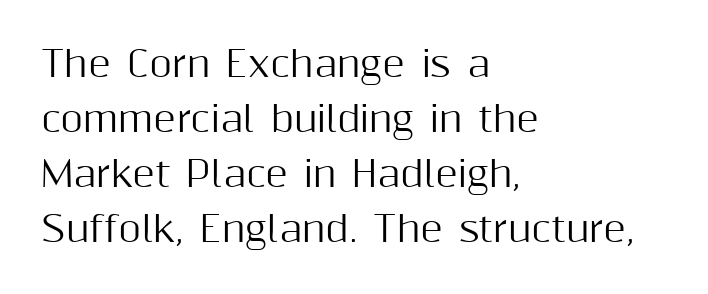
Q: Is the text italic (slanted)? A: No, it is upright.
Q: Is the typeface a serif or a sans-serif typeface? A: Sans-serif.
Q: Is the text underlined? A: No.
Q: How is the paragraph aligned? A: Left-aligned.
Q: Is the spacing between letters normal or unusually wide? A: Normal.
Q: Is the spacing between lines tight, normal or loose? A: Normal.
Q: Width (condensed, normal, or wide)? A: Normal.
Q: Stroke contrast? A: Medium.
Q: x-height? A: Medium.
Q: Monospaced? A: No.
